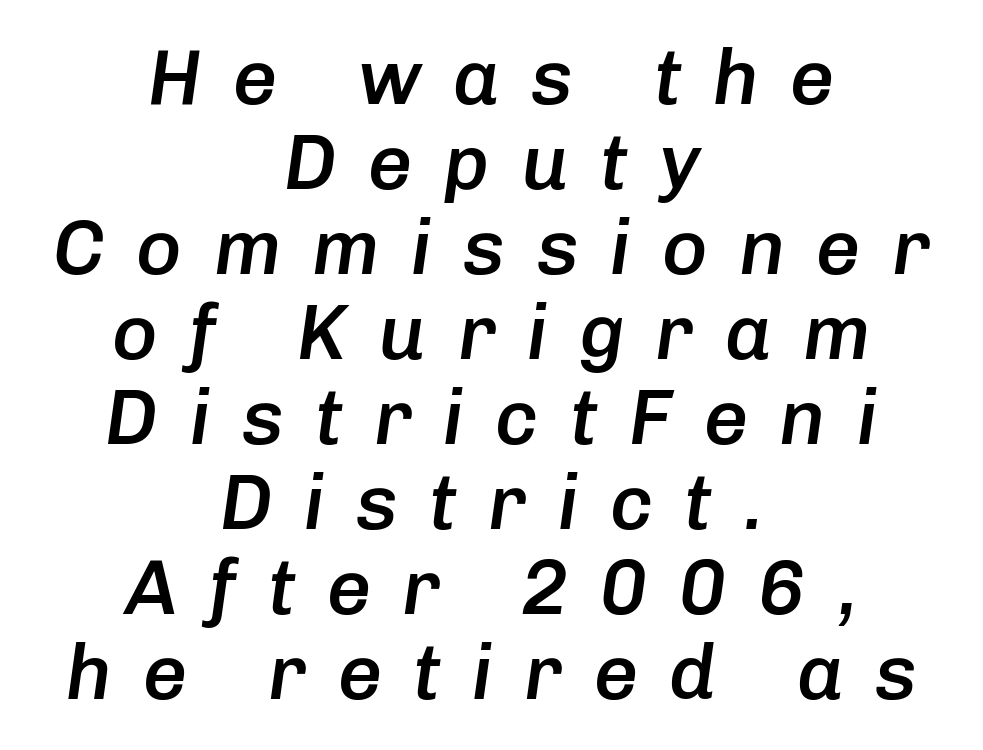
Q: Is the text bold? A: Semi-bold.
Q: Is the text italic (slanted)? A: Yes, it leans right by about 8 degrees.
Q: Is the text underlined? A: No.
Q: How is the paragraph aligned? A: Centered.
Q: Is the spacing between letters normal or unusually wide? A: Unusually wide.
Q: Is the spacing between lines tight, normal or loose? A: Tight.
Q: Width (condensed, normal, or wide)? A: Normal.
Q: Stroke contrast? A: Low.
Q: x-height? A: Medium.
Q: Monospaced? A: No.
